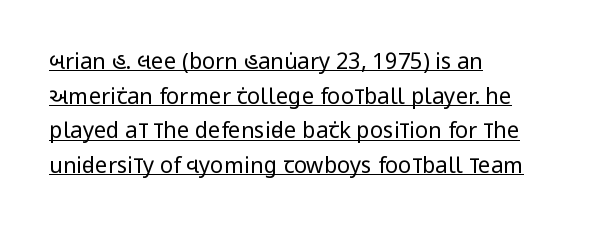
{"italic": "no", "bold": "no", "underline": "yes", "align": "left", "line_spacing": "normal", "line_spacing_ratio": 1.57, "letter_spacing": "normal", "letter_spacing_em": 0.0, "glyph_px": 22}
